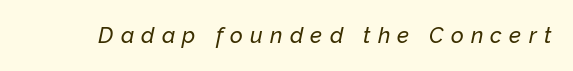
{"italic": "yes", "lean": "right", "slant_degrees": 12, "underline": "no", "letter_spacing": "wide", "letter_spacing_em": 0.33, "glyph_px": 22}
